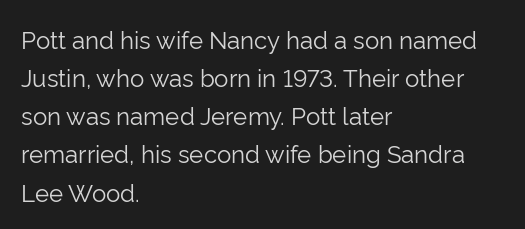
{"italic": "no", "bold": "no", "underline": "no", "align": "left", "line_spacing": "normal", "line_spacing_ratio": 1.59, "letter_spacing": "normal", "letter_spacing_em": 0.0, "glyph_px": 24}
